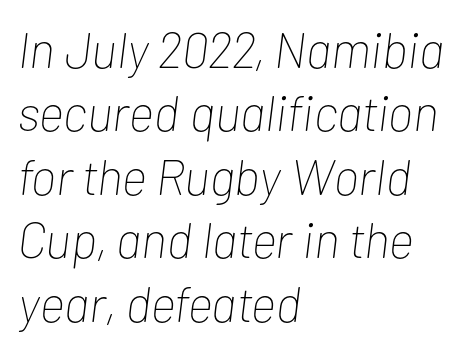
The image shows 50 px thin, condensed type, italic (leaning right); set left-aligned, normal line spacing (1.27x), normal letter spacing, not underlined; low stroke contrast and a medium x-height.
